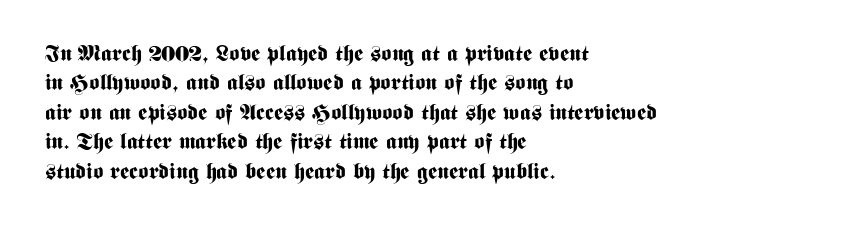
Q: Is the text bold? A: Yes.
Q: Is the text italic (slanted)? A: No, it is upright.
Q: Is the text underlined? A: No.
Q: How is the paragraph aligned? A: Left-aligned.
Q: Is the spacing between letters normal or unusually wide? A: Normal.
Q: Is the spacing between lines tight, normal or loose? A: Normal.
